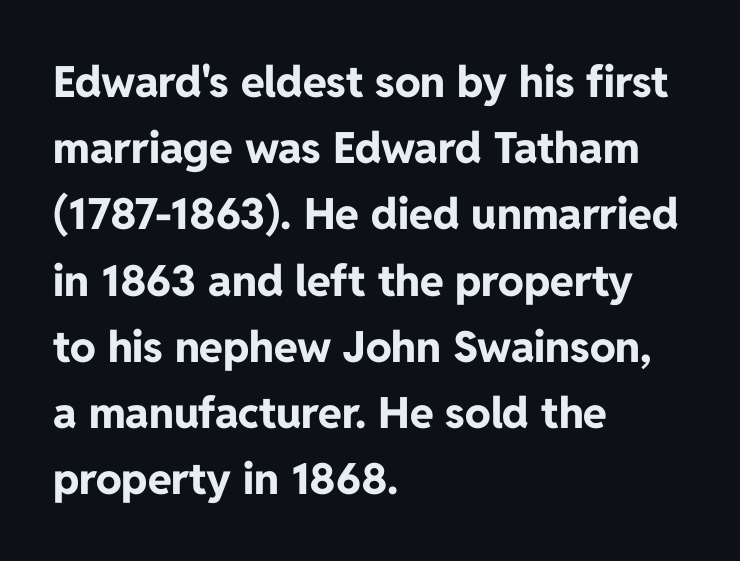
Q: Is the text bold? A: Yes.
Q: Is the text italic (slanted)? A: No, it is upright.
Q: Is the typeface a serif or a sans-serif typeface? A: Sans-serif.
Q: Is the text underlined? A: No.
Q: How is the paragraph aligned? A: Left-aligned.
Q: Is the spacing between letters normal or unusually wide? A: Normal.
Q: Is the spacing between lines tight, normal or loose? A: Normal.
Q: Width (condensed, normal, or wide)? A: Normal.
Q: Stroke contrast? A: Low.
Q: x-height? A: Medium.
Q: Monospaced? A: No.
